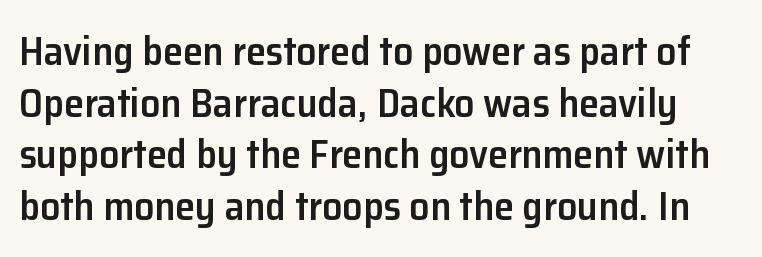
The image shows 40 px semibold sans-serif type, upright; set normal line spacing (1.29x), normal letter spacing, not underlined; low stroke contrast and a medium x-height.
